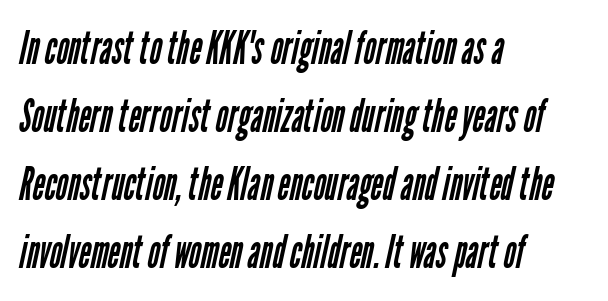
{"serif": "no", "bold": "no", "weight": "regular", "width": "condensed", "stroke_contrast": "low", "x_height": "medium", "monospaced": "no", "underline": "no", "align": "left", "line_spacing": "normal", "line_spacing_ratio": 1.45, "letter_spacing": "normal", "letter_spacing_em": 0.0, "glyph_px": 47}
